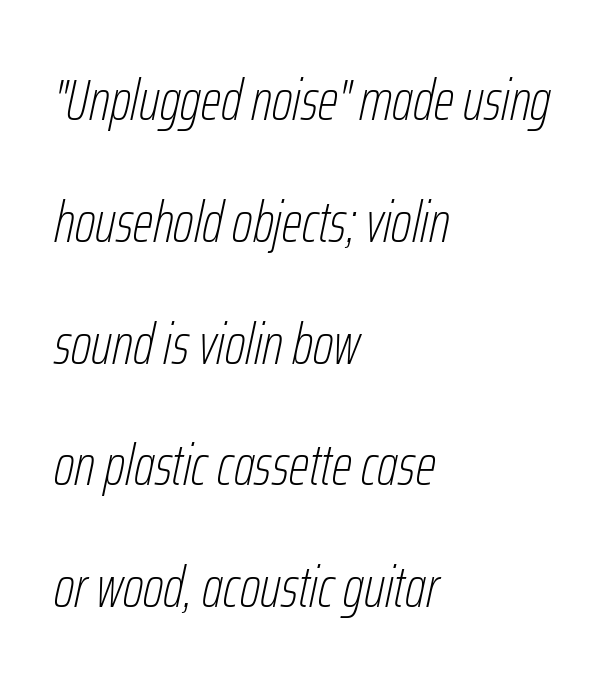
{"italic": "yes", "lean": "right", "slant_degrees": 12, "bold": "no", "weight": "thin", "width": "condensed", "stroke_contrast": "low", "x_height": "medium", "monospaced": "no", "underline": "no", "align": "left", "line_spacing": "loose", "line_spacing_ratio": 2.1, "letter_spacing": "normal", "letter_spacing_em": 0.0, "glyph_px": 58}
